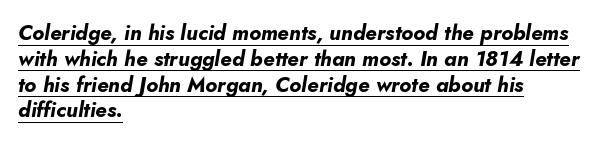
{"italic": "yes", "lean": "right", "slant_degrees": 10, "bold": "yes", "underline": "yes", "align": "left", "line_spacing_ratio": 1.23, "letter_spacing": "normal", "letter_spacing_em": 0.0, "glyph_px": 21}
